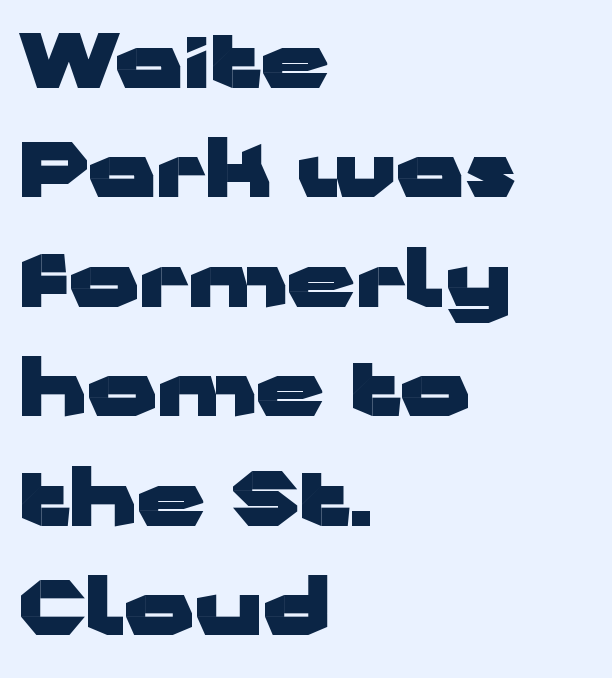
These lines are rendered in a variable-pitch font. Spacing between characters is what you'd get straight out of the box. These words are printed bold, with thick strokes throughout. Look at the bottom of the vertical strokes: they stop flat, with no serifs.
